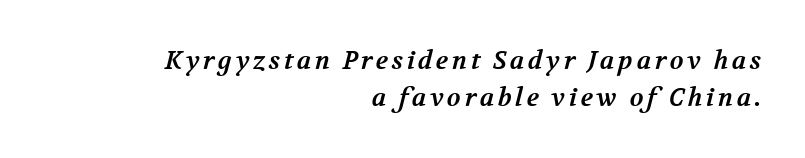
{"bold": "yes", "underline": "no", "align": "right", "line_spacing": "normal", "line_spacing_ratio": 1.47, "glyph_px": 25}
